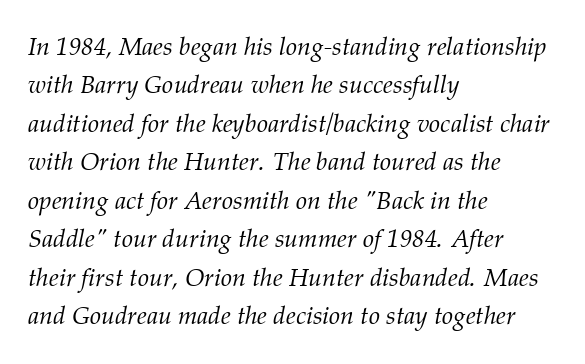
Characters follow at the spacing the type designer built in. The ragged edge is on the right, which tells us the setting is flush left. Beneath every word, the page is bare. Leading matches the norm, producing a regular column. Is the type slanted? Yes — the strokes lean at a clear angle. Weight class: somewhere from thin through regular.
